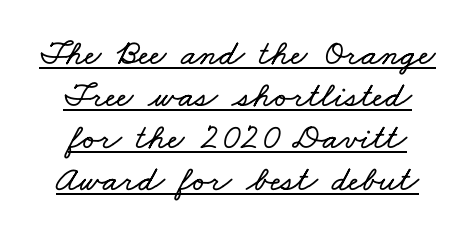
{"width": "wide", "stroke_contrast": "low", "x_height": "small", "monospaced": "no", "underline": "yes", "line_spacing_ratio": 1.17, "letter_spacing": "normal", "letter_spacing_em": 0.0, "glyph_px": 36}
